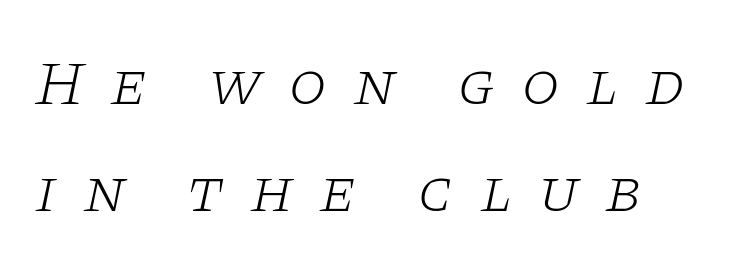
The image shows 62 px light, wide serif type, italic (leaning right); set left-aligned, line spacing 1.73x, unusually wide letter spacing (+0.41 em), not underlined; low stroke contrast and a large x-height.
